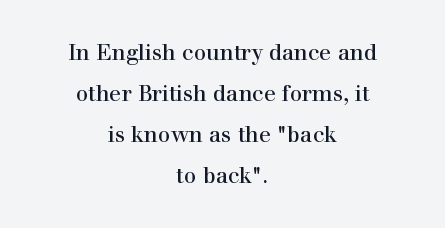
The image shows 22 px text type, upright; set centered, line spacing 1.86x, normal letter spacing, not underlined.
